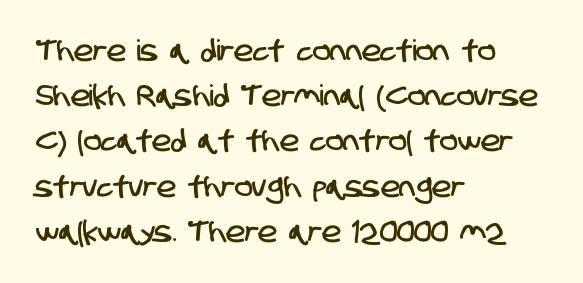
The image shows 29 px condensed sans-serif type; set left-aligned, normal line spacing (1.56x), normal letter spacing, not underlined; low stroke contrast and a large x-height.
